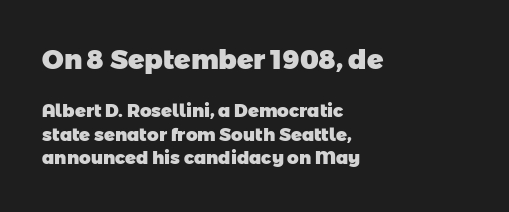
The image shows 27 px bold type; set left-aligned, normal line spacing (1.31x), normal letter spacing, not underlined; the first (top) block is 1.5x larger.
